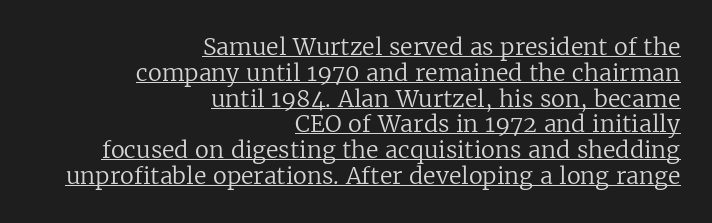
Standard letterfit; no display-style spreading of the glyphs. If you drew a line through each stem, it would be perfectly vertical. The space between consecutive lines is stingy. The lines are quadded right. Every word sits above its own underline. Bold? No — there's no thickening of the strokes.
